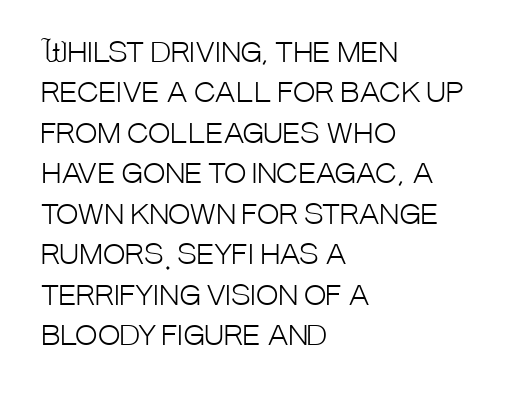
The passage shown stacks its lines at a standard gap. Students, note that the glyphs here touch the page at normal intervals. This reads as an unemphasized weight, regular at the heaviest. Typeset ragged right — the left edge is the straight one. No italicization has been applied; the sample stays upright.
